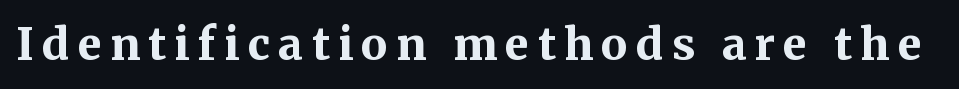
The image shows 44 px bold serif type, upright; set not underlined; medium stroke contrast and a medium x-height.
